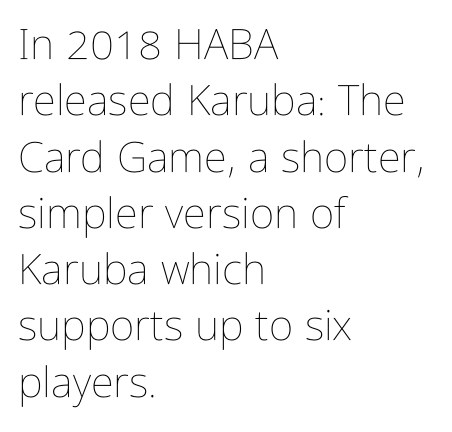
The image shows 42 px thin, condensed type, upright; set left-aligned, normal line spacing (1.34x), normal letter spacing, not underlined; low stroke contrast and a medium x-height.
